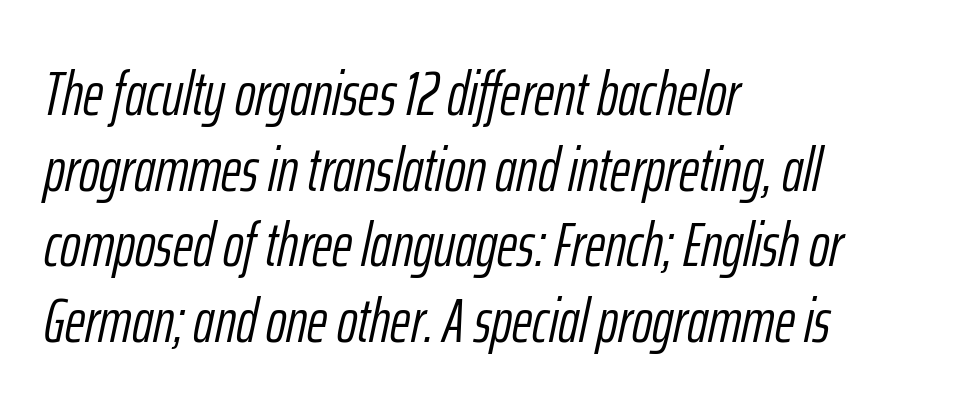
The image shows 62 px light, condensed type, italic (leaning right); set left-aligned, line spacing 1.22x, normal letter spacing, not underlined; low stroke contrast and a medium x-height.
